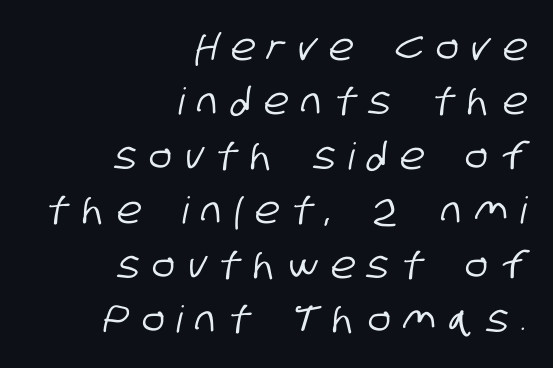
The image shows 37 px condensed sans-serif type; set right-aligned, normal line spacing (1.47x), unusually wide letter spacing (+0.36 em), not underlined; low stroke contrast and a large x-height.
